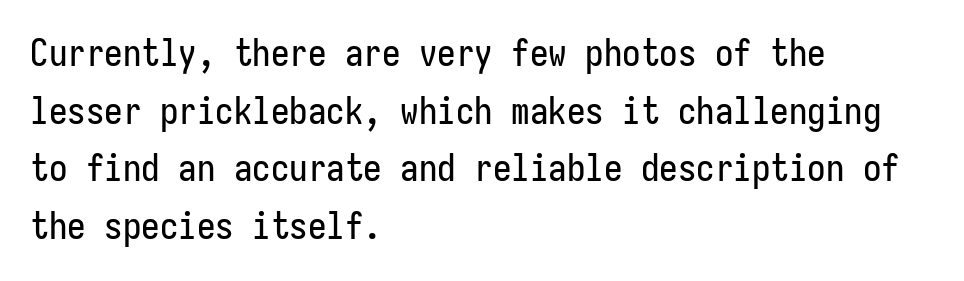
{"serif": "no", "italic": "no", "width": "condensed", "stroke_contrast": "low", "x_height": "medium", "underline": "no", "align": "left", "line_spacing": "normal", "line_spacing_ratio": 1.56, "letter_spacing": "normal", "letter_spacing_em": 0.0, "glyph_px": 37}
